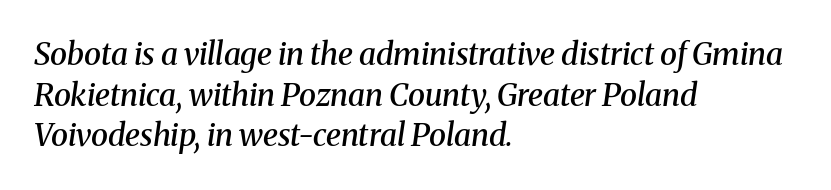
{"serif": "yes", "italic": "yes", "lean": "right", "slant_degrees": 8, "bold": "semi", "weight": "semibold", "width": "normal", "stroke_contrast": "medium", "x_height": "medium", "monospaced": "no", "underline": "no", "align": "left", "line_spacing": "normal", "line_spacing_ratio": 1.31, "letter_spacing": "normal", "letter_spacing_em": 0.0, "glyph_px": 31}
